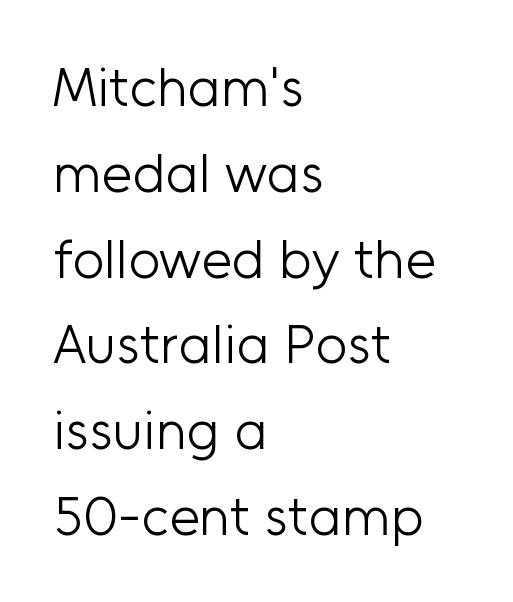
The image shows 55 px light sans-serif type, upright; set left-aligned, normal line spacing (1.56x), normal letter spacing, not underlined; low stroke contrast and a medium x-height.
